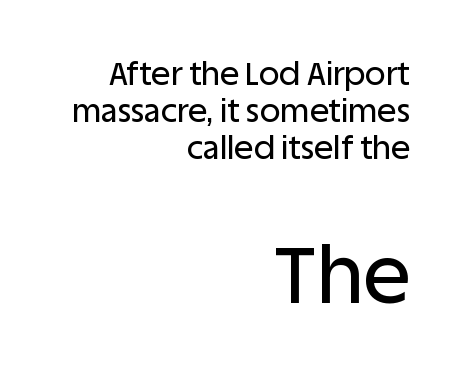
This rendering leaves character spacing at its baseline value. Rendered with straight, roman letterforms. Glance below the letters and you will spot only blank space. Alignment: flush right. Compare the two chunks: the lower has the greater cap height. Note the varied advance widths — an 'i' is clearly narrower than an 'm'.
